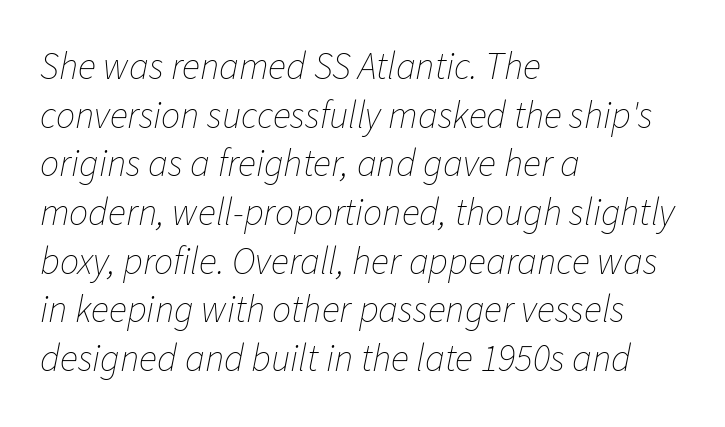
Q: Is the text bold? A: No.
Q: Is the text italic (slanted)? A: Yes, it leans right by about 11 degrees.
Q: Is the text underlined? A: No.
Q: How is the paragraph aligned? A: Left-aligned.
Q: Is the spacing between letters normal or unusually wide? A: Normal.
Q: Is the spacing between lines tight, normal or loose? A: Normal.
Q: Width (condensed, normal, or wide)? A: Normal.
Q: Stroke contrast? A: Low.
Q: x-height? A: Medium.
Q: Monospaced? A: No.
